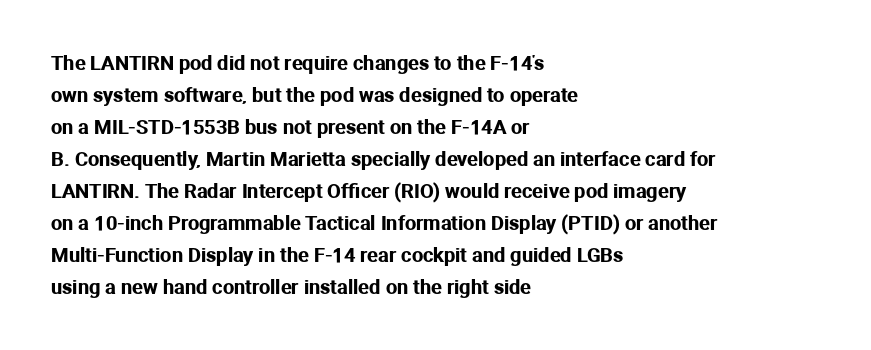
{"italic": "no", "underline": "no", "align": "left", "line_spacing": "normal", "line_spacing_ratio": 1.6, "letter_spacing": "normal", "letter_spacing_em": 0.0, "glyph_px": 20}
